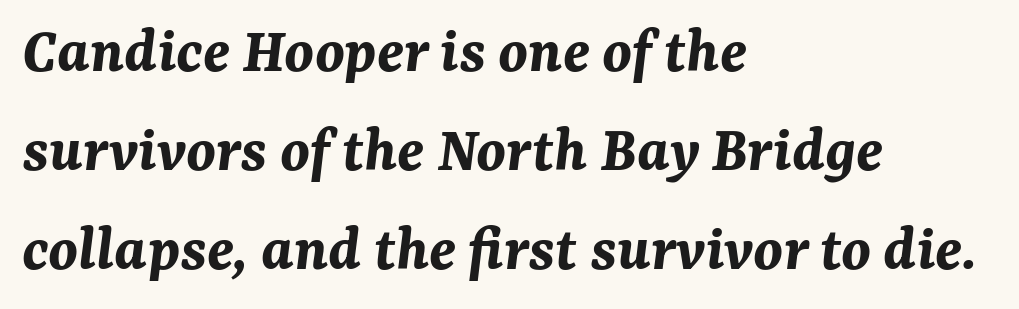
Q: Is the text bold? A: Yes.
Q: Is the text italic (slanted)? A: Yes, it leans right by about 7 degrees.
Q: Is the text underlined? A: No.
Q: How is the paragraph aligned? A: Left-aligned.
Q: Is the spacing between letters normal or unusually wide? A: Normal.
Q: Is the spacing between lines tight, normal or loose? A: Normal.
Q: Width (condensed, normal, or wide)? A: Normal.
Q: Stroke contrast? A: Medium.
Q: x-height? A: Medium.
Q: Monospaced? A: No.
